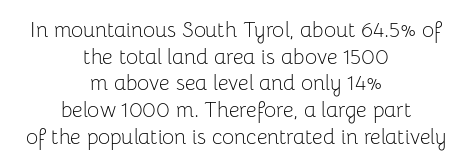
Q: Is the text bold? A: No.
Q: Is the text italic (slanted)? A: No, it is upright.
Q: Is the text underlined? A: No.
Q: How is the paragraph aligned? A: Centered.
Q: Is the spacing between letters normal or unusually wide? A: Normal.
Q: Is the spacing between lines tight, normal or loose? A: Normal.
